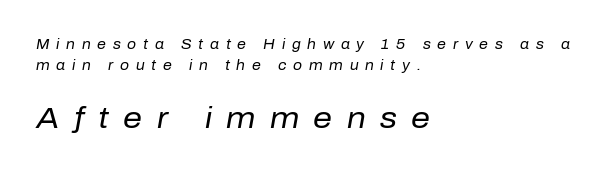
Lines of text with bare space underneath. Slant detected: the letters are inclined. In terms of leading, this rendering sits right in the middle. Is the type heavy? It reads as light-to-regular instead. The face used here is proportionally spaced, like ordinary book or web type.
